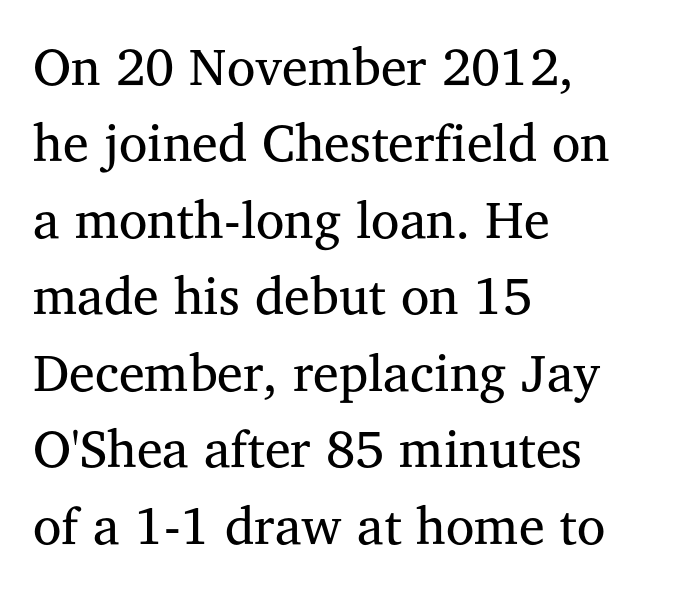
Q: Is the text bold? A: No.
Q: Is the text italic (slanted)? A: No, it is upright.
Q: Is the typeface a serif or a sans-serif typeface? A: Serif.
Q: Is the text underlined? A: No.
Q: How is the paragraph aligned? A: Left-aligned.
Q: Is the spacing between letters normal or unusually wide? A: Normal.
Q: Is the spacing between lines tight, normal or loose? A: Normal.
Q: Width (condensed, normal, or wide)? A: Normal.
Q: Stroke contrast? A: Medium.
Q: x-height? A: Medium.
Q: Monospaced? A: No.
